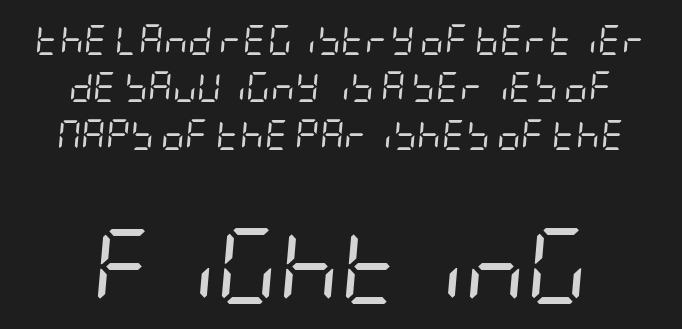
{"italic": "yes", "lean": "right", "slant_degrees": 5, "bold": "no", "weight": "regular", "width": "condensed", "stroke_contrast": "low", "x_height": "large", "underline": "no", "line_spacing": "normal", "line_spacing_ratio": 1.58, "letter_spacing": "normal", "letter_spacing_em": 0.0, "larger_block": "second", "size_ratio": 2.53, "glyph_px": 76}
